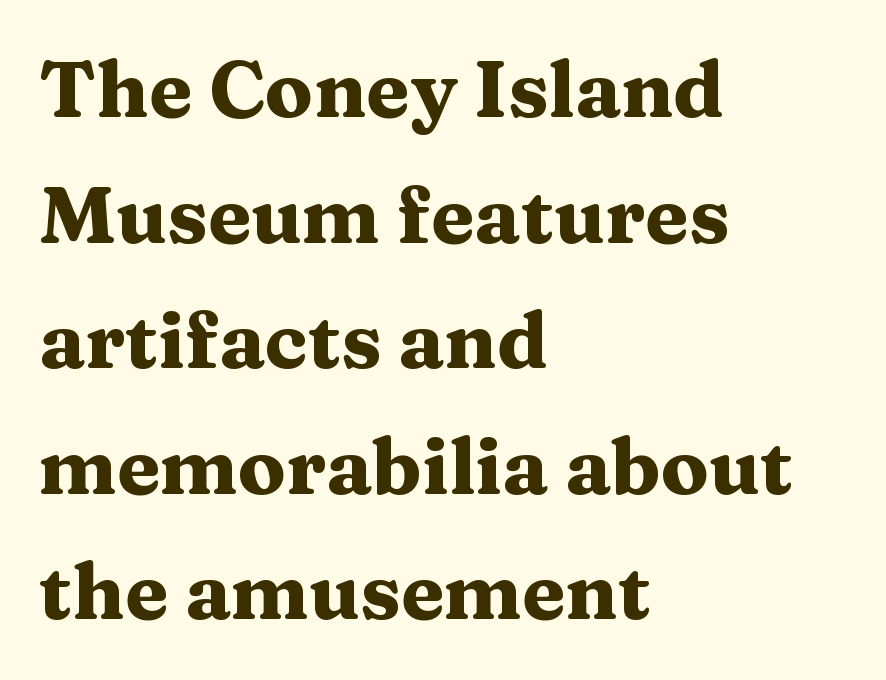
{"serif": "yes", "italic": "no", "bold": "yes", "weight": "heavy", "width": "wide", "stroke_contrast": "medium", "x_height": "medium", "monospaced": "no", "underline": "no", "align": "left", "line_spacing": "normal", "line_spacing_ratio": 1.59, "letter_spacing": "normal", "letter_spacing_em": 0.0, "glyph_px": 79}
